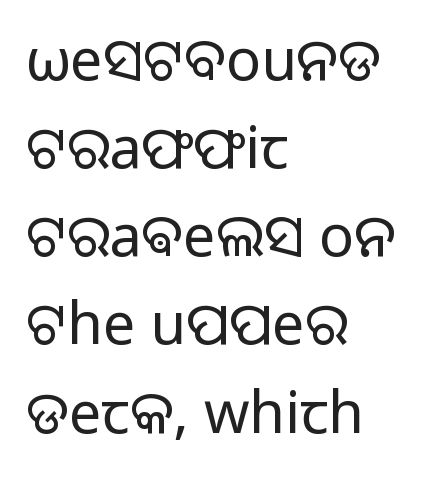
{"serif": "no", "italic": "no", "bold": "no", "weight": "regular", "width": "normal", "stroke_contrast": "low", "x_height": "medium", "monospaced": "no", "underline": "no", "align": "left", "line_spacing": "normal", "line_spacing_ratio": 1.52, "letter_spacing": "normal", "letter_spacing_em": 0.0, "glyph_px": 58}
